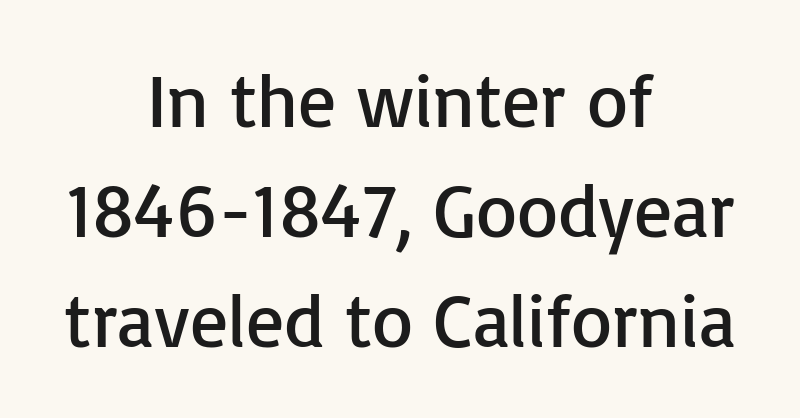
Q: Is the text bold? A: No.
Q: Is the text italic (slanted)? A: No, it is upright.
Q: Is the typeface a serif or a sans-serif typeface? A: Sans-serif.
Q: Is the text underlined? A: No.
Q: How is the paragraph aligned? A: Centered.
Q: Is the spacing between letters normal or unusually wide? A: Normal.
Q: Is the spacing between lines tight, normal or loose? A: Normal.
Q: Width (condensed, normal, or wide)? A: Normal.
Q: Stroke contrast? A: Low.
Q: x-height? A: Medium.
Q: Monospaced? A: No.
